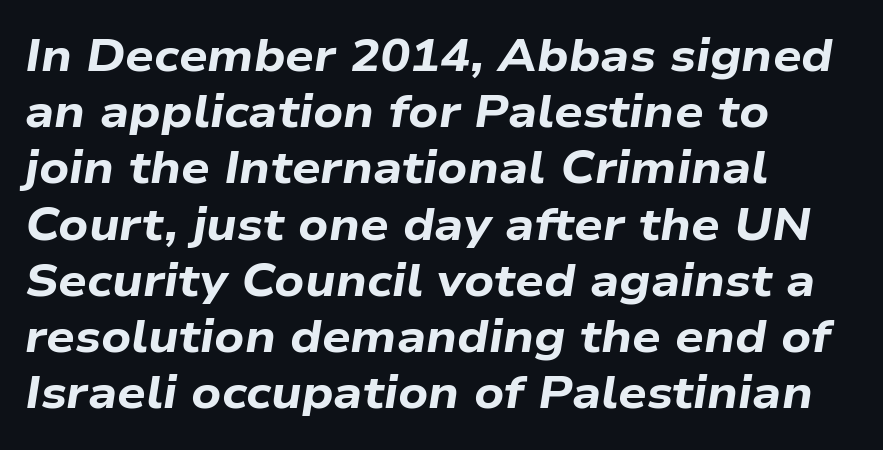
The image shows 45 px bold, wide type, italic (leaning right); set left-aligned, normal line spacing (1.25x), normal letter spacing, not underlined; low stroke contrast and a medium x-height.
